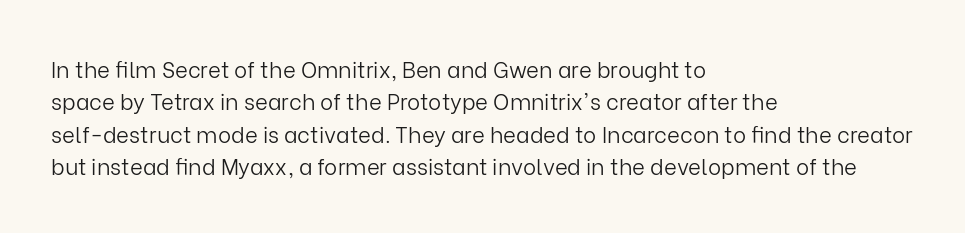
{"italic": "no", "bold": "no", "underline": "no", "align": "left", "line_spacing": "normal", "line_spacing_ratio": 1.47, "letter_spacing": "normal", "letter_spacing_em": 0.0, "glyph_px": 22}
